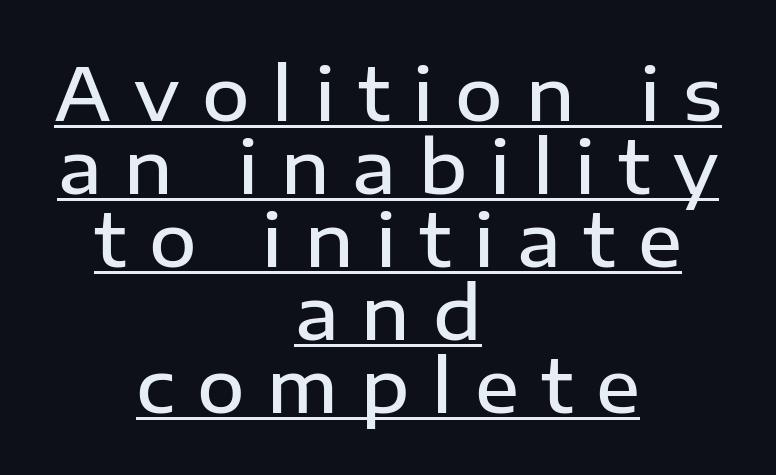
{"serif": "no", "italic": "no", "bold": "semi", "weight": "semibold", "width": "normal", "stroke_contrast": "low", "x_height": "medium", "monospaced": "no", "underline": "yes", "align": "center", "line_spacing": "tight", "line_spacing_ratio": 1.0, "letter_spacing": "wide", "letter_spacing_em": 0.31, "glyph_px": 73}
